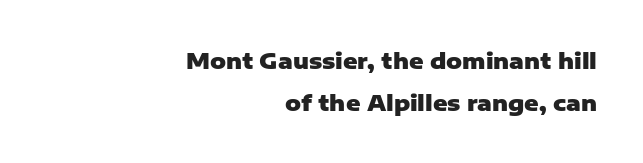
{"italic": "no", "bold": "yes", "underline": "no", "align": "right", "line_spacing": "loose", "line_spacing_ratio": 1.92, "letter_spacing": "normal", "letter_spacing_em": 0.0, "glyph_px": 22}
